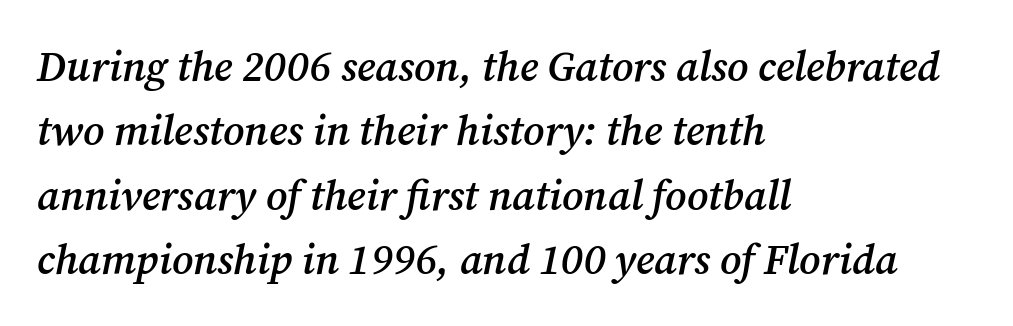
Q: Is the text bold? A: Semi-bold.
Q: Is the text italic (slanted)? A: Yes, it leans right by about 12 degrees.
Q: Is the typeface a serif or a sans-serif typeface? A: Serif.
Q: Is the text underlined? A: No.
Q: How is the paragraph aligned? A: Left-aligned.
Q: Is the spacing between letters normal or unusually wide? A: Normal.
Q: Is the spacing between lines tight, normal or loose? A: Normal.
Q: Width (condensed, normal, or wide)? A: Normal.
Q: Stroke contrast? A: Medium.
Q: x-height? A: Medium.
Q: Monospaced? A: No.
